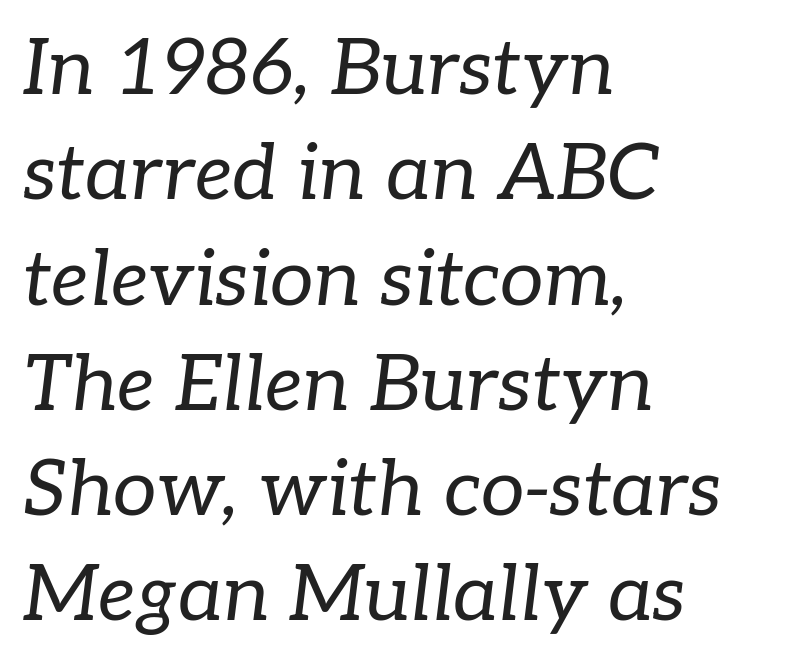
The image shows 78 px regular-weight serif type, italic (leaning right); set left-aligned, normal line spacing (1.35x), normal letter spacing, not underlined; low stroke contrast and a medium x-height.
